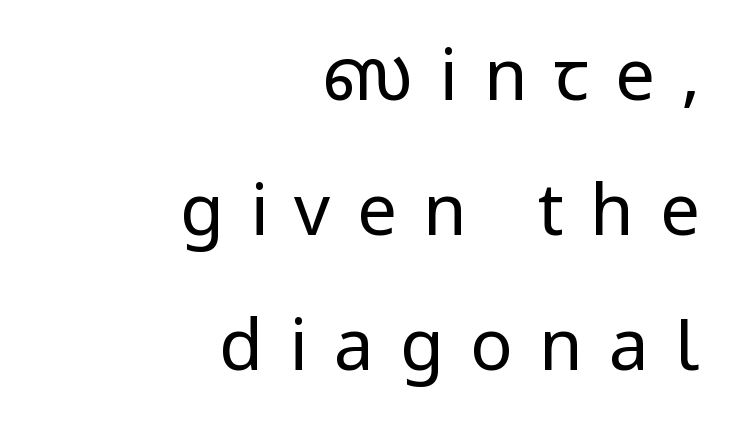
Quick note: interline space is abundant. If you drew a ruler down the right edge, every line would touch it. Unlike italic type, these characters show no tilt at all. Tracking here is generous; glyphs stand well apart from one another.
